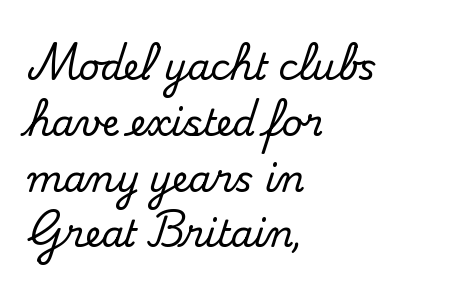
Q: Is the text italic (slanted)? A: Yes.
Q: Is the text underlined? A: No.
Q: How is the paragraph aligned? A: Left-aligned.
Q: Is the spacing between letters normal or unusually wide? A: Normal.
Q: Is the spacing between lines tight, normal or loose? A: Normal.
Q: Width (condensed, normal, or wide)? A: Normal.
Q: Stroke contrast? A: Medium.
Q: x-height? A: Small.
Q: Monospaced? A: No.
